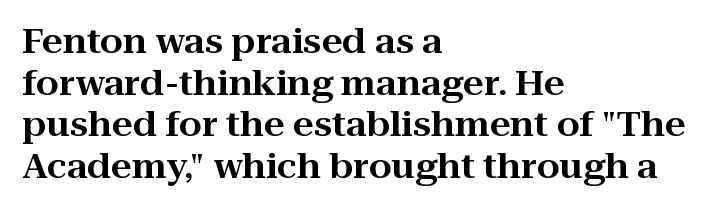
The image shows 33 px wide serif type, upright; set left-aligned, normal line spacing (1.26x), normal letter spacing, not underlined; high stroke contrast and a medium x-height.
